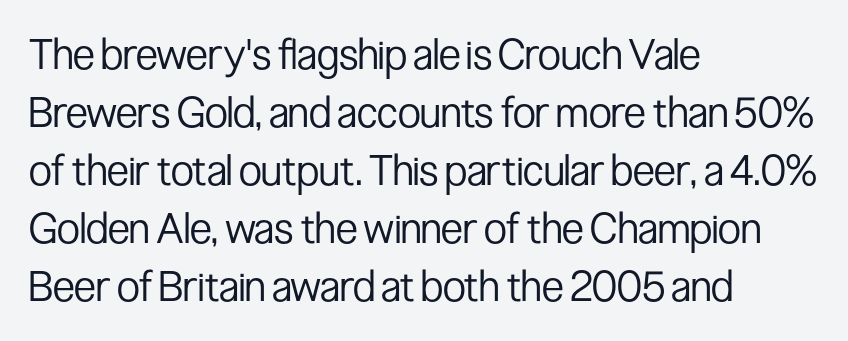
The image shows 42 px regular-weight, condensed sans-serif type, upright; set left-aligned, normal line spacing (1.38x), normal letter spacing, not underlined; low stroke contrast and a medium x-height.
